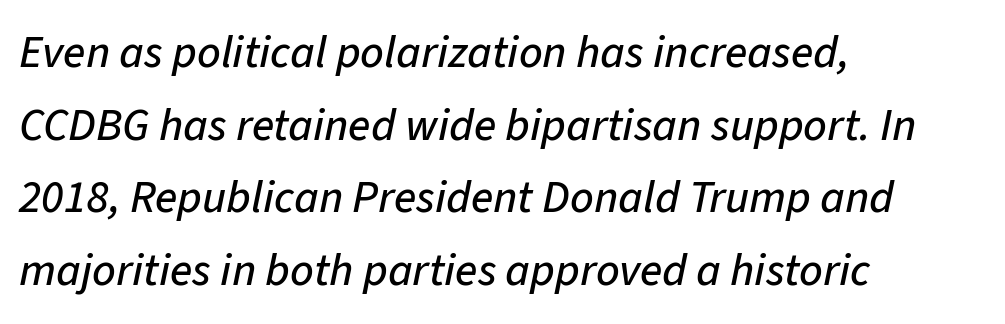
Honestly, there is no underline to notice here at all. If you drew a ruler down the left edge, every line would touch it. Inter-character spacing is left at the font's built-in metrics. Proportional: the letters do not fall into vertical columns. If you drew a line through each stem, it would be angled. One glance says typical: line gaps are just what's usual.
